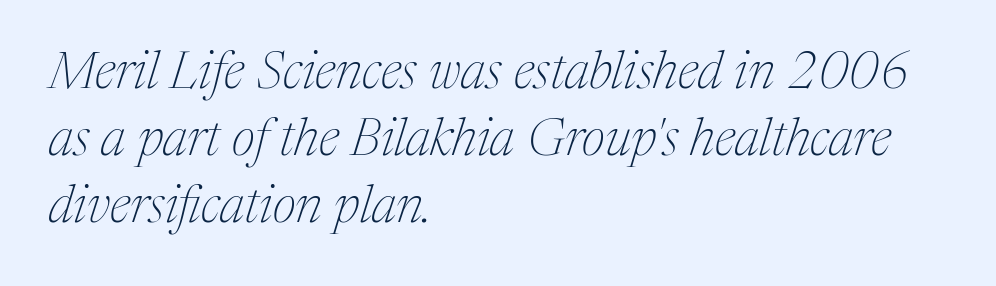
{"serif": "yes", "italic": "yes", "lean": "right", "slant_degrees": 17, "bold": "no", "weight": "thin", "width": "normal", "stroke_contrast": "medium", "x_height": "medium", "monospaced": "no", "underline": "no", "align": "left", "line_spacing": "normal", "line_spacing_ratio": 1.29, "letter_spacing": "normal", "letter_spacing_em": 0.0, "glyph_px": 52}
